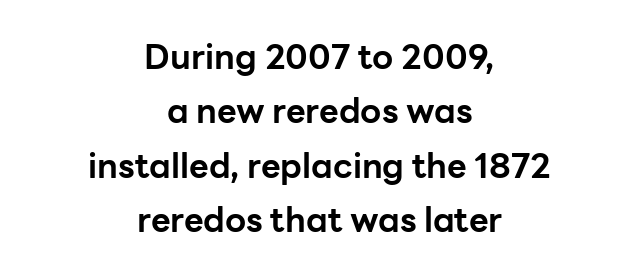
Posture: vertical. Look at the stroke-to-counter ratio: heavy, a bold. How would I describe the line gaps? Plain and ordinary. A student would call this center alignment; a typographer would say set centered. These lines keep a tight, regular rhythm from letter to letter.
